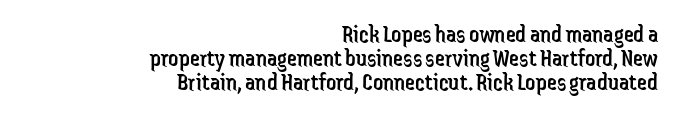
{"italic": "no", "bold": "no", "underline": "no", "align": "right", "line_spacing": "tight", "line_spacing_ratio": 0.97, "letter_spacing": "normal", "letter_spacing_em": 0.0, "glyph_px": 25}
